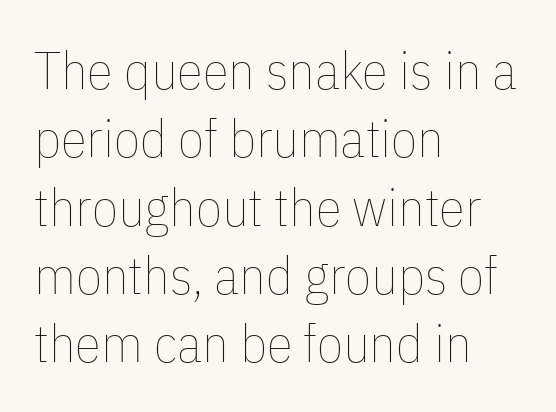
Q: Is the text bold? A: No.
Q: Is the text italic (slanted)? A: No, it is upright.
Q: Is the text underlined? A: No.
Q: How is the paragraph aligned? A: Left-aligned.
Q: Is the spacing between letters normal or unusually wide? A: Normal.
Q: Is the spacing between lines tight, normal or loose? A: Normal.
Q: Width (condensed, normal, or wide)? A: Condensed.
Q: Stroke contrast? A: Low.
Q: x-height? A: Medium.
Q: Monospaced? A: No.
